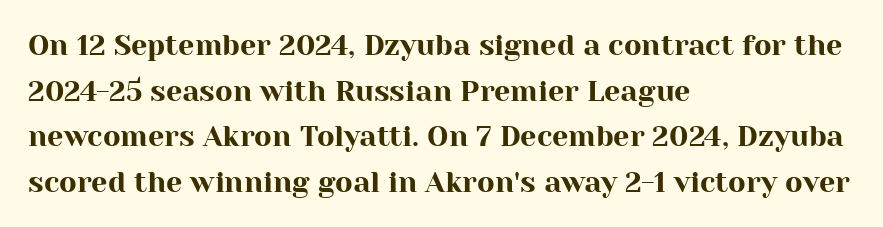
The image shows 29 px serif type, upright; set left-aligned, normal line spacing (1.57x), normal letter spacing, not underlined; high stroke contrast and a medium x-height.
